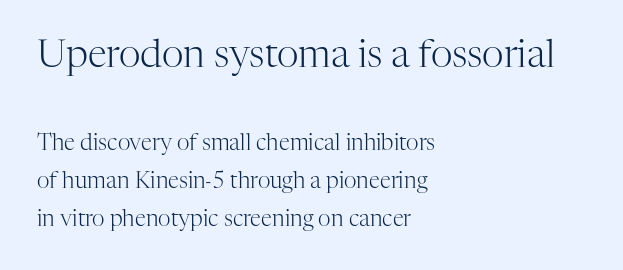
Q: Is the text bold? A: No.
Q: Is the text italic (slanted)? A: No, it is upright.
Q: Is the typeface a serif or a sans-serif typeface? A: Serif.
Q: Is the text underlined? A: No.
Q: How is the paragraph aligned? A: Left-aligned.
Q: Is the spacing between letters normal or unusually wide? A: Normal.
Q: Which block of text is set in a larger size, the first (top) or the second (bottom)? A: The first (top) one.
Q: Width (condensed, normal, or wide)? A: Normal.
Q: Stroke contrast? A: High.
Q: x-height? A: Medium.
Q: Monospaced? A: No.
